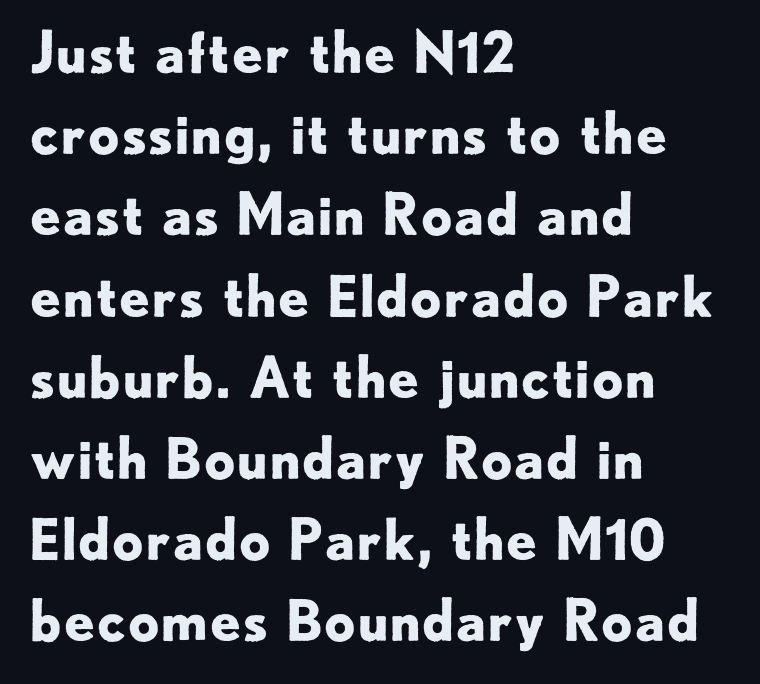
One glance says typical: line gaps are just what's usual. In terms of posture, this sample is upright. The rendering uses natural spacing where letterforms have individual widths. Left-aligned paragraph, ragged on the right. Check under the words: just untouched page.
